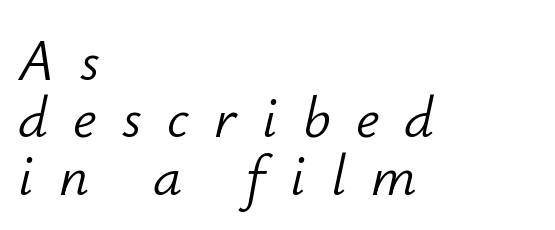
The image shows 58 px light type, italic (leaning right); set left-aligned, tight line spacing (0.99x), unusually wide letter spacing (+0.44 em), not underlined; low stroke contrast and a small x-height.
